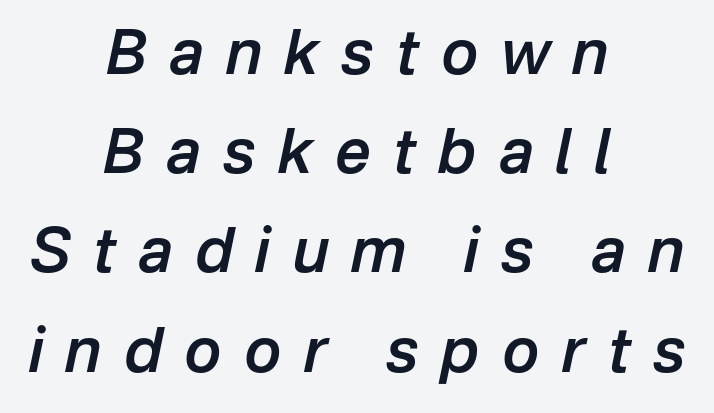
The image shows 62 px semibold type, italic (leaning right); set centered, normal line spacing (1.6x), unusually wide letter spacing (+0.36 em), not underlined; low stroke contrast and a medium x-height.
